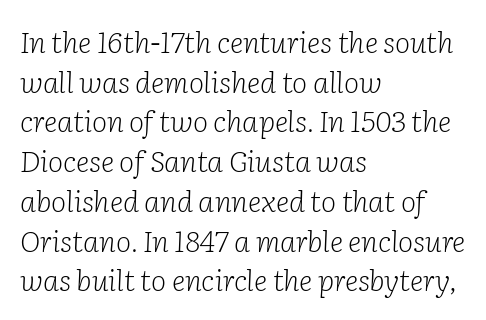
Q: Is the text bold? A: No.
Q: Is the text italic (slanted)? A: Yes, it leans right by about 2 degrees.
Q: Is the typeface a serif or a sans-serif typeface? A: Serif.
Q: Is the text underlined? A: No.
Q: How is the paragraph aligned? A: Left-aligned.
Q: Is the spacing between letters normal or unusually wide? A: Normal.
Q: Is the spacing between lines tight, normal or loose? A: Normal.
Q: Width (condensed, normal, or wide)? A: Normal.
Q: Stroke contrast? A: Low.
Q: x-height? A: Medium.
Q: Monospaced? A: No.
